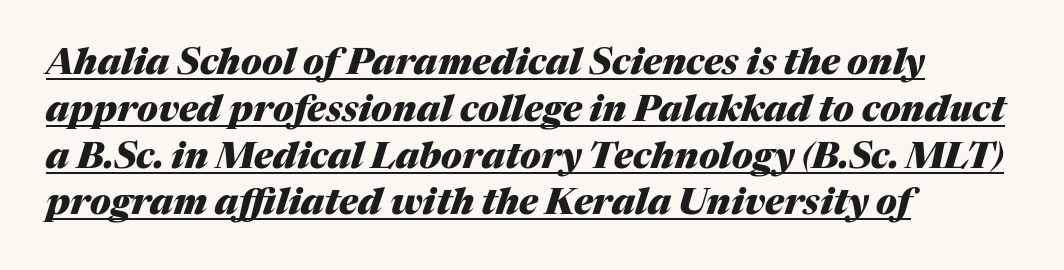
{"italic": "yes", "lean": "right", "slant_degrees": 17, "bold": "yes", "weight": "heavy", "width": "normal", "stroke_contrast": "medium", "x_height": "medium", "monospaced": "no", "underline": "yes", "align": "left", "line_spacing": "normal", "line_spacing_ratio": 1.3, "letter_spacing": "normal", "letter_spacing_em": 0.0, "glyph_px": 36}
